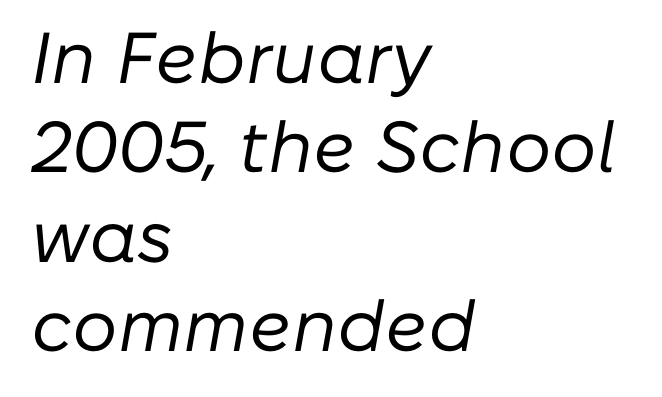
The image shows 72 px regular-weight type, italic (leaning right); set left-aligned, line spacing 1.24x, normal letter spacing, not underlined; low stroke contrast and a medium x-height.
